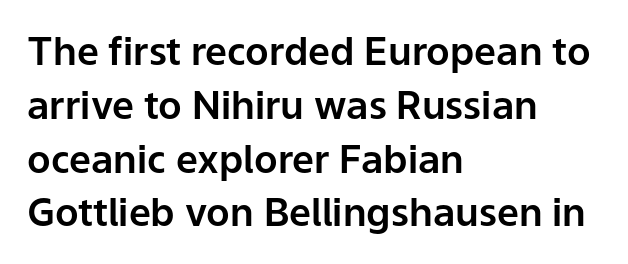
Q: Is the text italic (slanted)? A: No, it is upright.
Q: Is the typeface a serif or a sans-serif typeface? A: Sans-serif.
Q: Is the text underlined? A: No.
Q: How is the paragraph aligned? A: Left-aligned.
Q: Is the spacing between letters normal or unusually wide? A: Normal.
Q: Is the spacing between lines tight, normal or loose? A: Normal.
Q: Width (condensed, normal, or wide)? A: Normal.
Q: Stroke contrast? A: Low.
Q: x-height? A: Medium.
Q: Monospaced? A: No.
